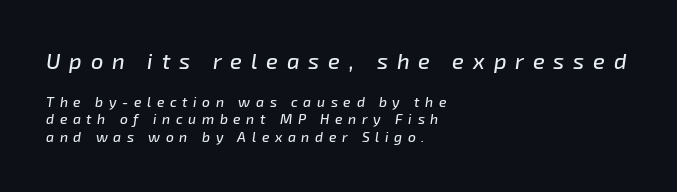
{"italic": "yes", "lean": "right", "slant_degrees": 8, "underline": "no", "align": "left", "line_spacing": "normal", "line_spacing_ratio": 1.27, "letter_spacing": "wide", "letter_spacing_em": 0.4, "larger_block": "first", "size_ratio": 1.57, "glyph_px": 22}
